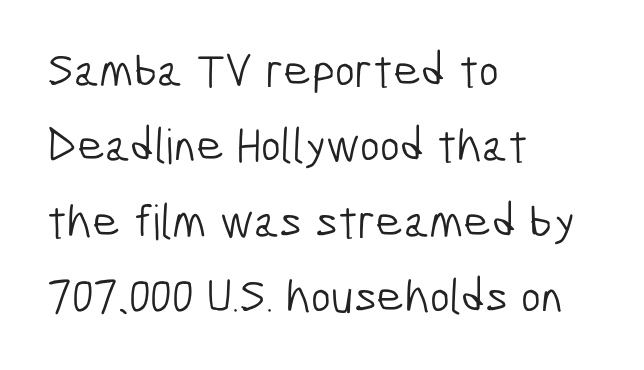
The image shows 48 px light, condensed sans-serif type; set left-aligned, normal line spacing (1.57x), normal letter spacing, not underlined; low stroke contrast and a medium x-height.
